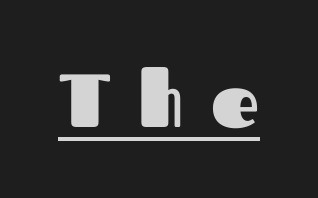
Summary of weight: heavy, a full bold. Look at the bottom of the vertical strokes: they stop flat, with no serifs. A typesetter would mark this as roman, not italic. Spacing verdict: proportional, widths tailored to each character. The rendering inserts visible extra space after every character.
